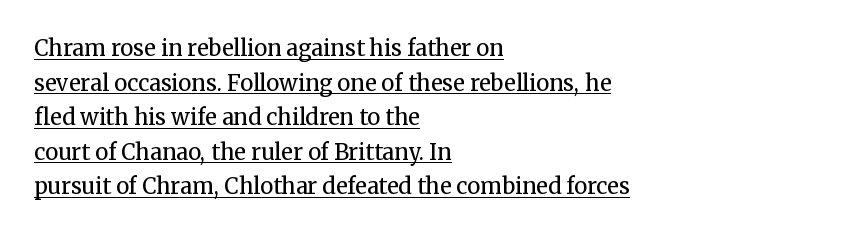
The image shows 22 px text type, upright; set left-aligned, normal line spacing (1.57x), normal letter spacing, underlined.
